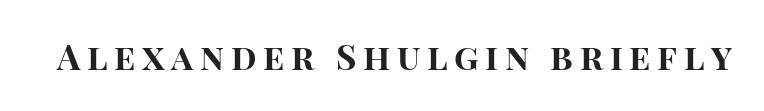
The image shows 35 px bold sans-serif type, upright; set not underlined; high stroke contrast and a large x-height.
